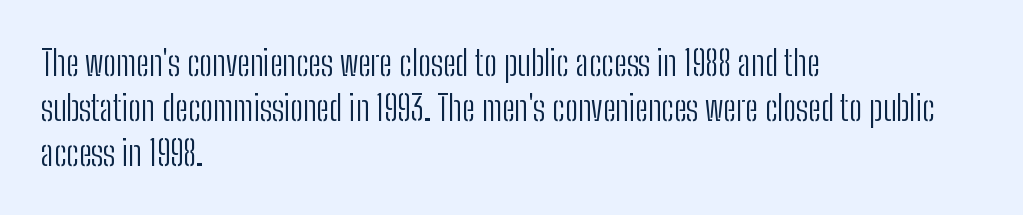
Unmarked baselines from the first word to the last. Short and long lines alike share a common starting point at left. These lines are rendered in a variable-pitch font. The leading is moderate, giving the passage an even texture. This rendering employs a face without finishing strokes, i.e., a sans-serif.
